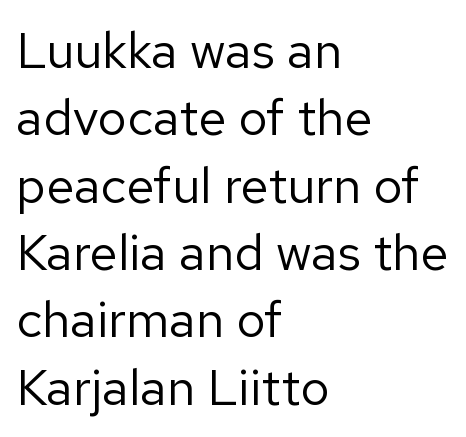
The weight tops out at a normal text grade. Normally led — the rows are evenly, conventionally spaced. If you drew a line through each stem, it would be perfectly vertical. Is this a fixed-width face? No — the glyphs have proportional, varying widths. Note: no serifs on the glyphs.
